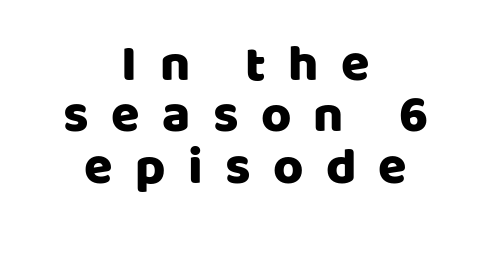
The image shows 52 px sans-serif type, upright; set centered, tight line spacing (0.99x), unusually wide letter spacing (+0.43 em), not underlined; low stroke contrast and a large x-height.
